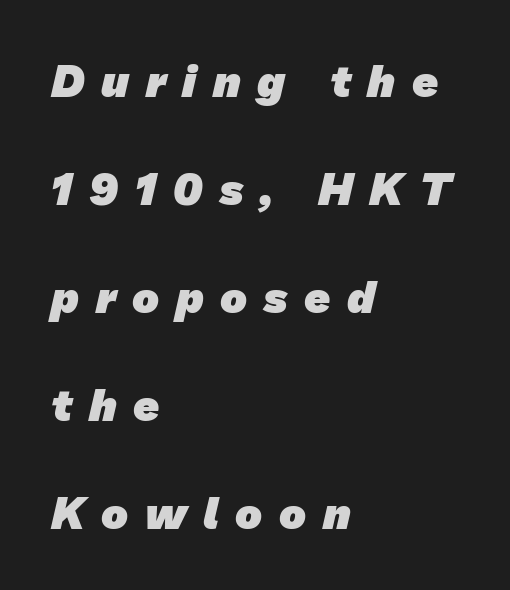
The image shows 45 px heavy sans-serif type; set left-aligned, loose line spacing (2.4x), unusually wide letter spacing (+0.37 em), not underlined; low stroke contrast and a medium x-height.
